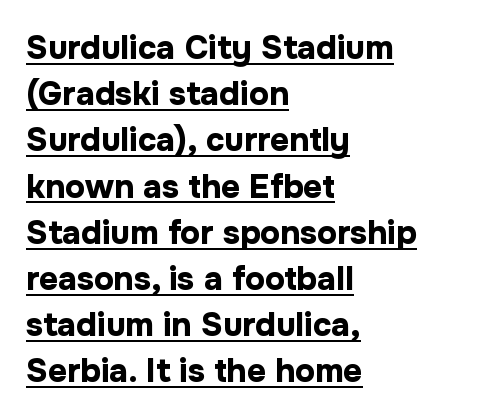
{"serif": "no", "italic": "no", "bold": "yes", "weight": "bold", "width": "normal", "stroke_contrast": "low", "x_height": "medium", "monospaced": "no", "underline": "yes", "align": "left", "line_spacing": "normal", "line_spacing_ratio": 1.4, "letter_spacing": "normal", "letter_spacing_em": 0.0, "glyph_px": 33}
